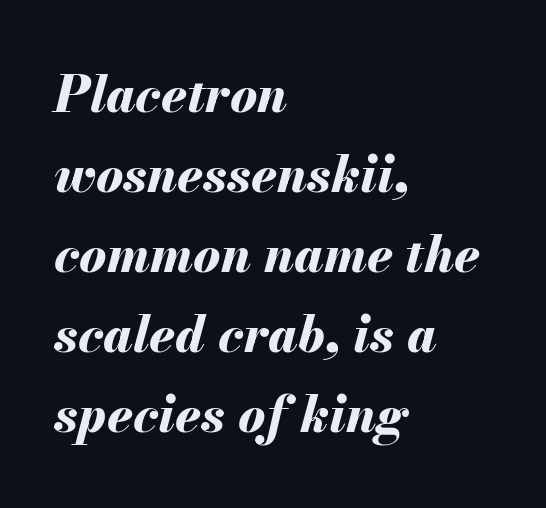
Is there much room between lines? A standard amount, neither cramped nor airy. On the weight axis this lands at bold, roughly 700. Quick note: underline off. The rendering anchors every line to the left-hand side.
